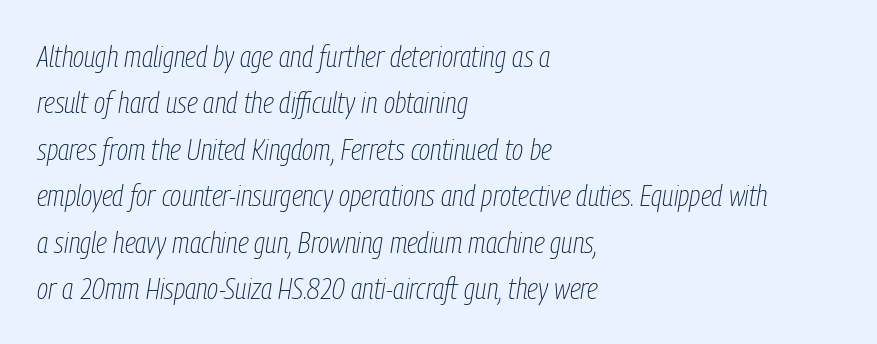
The image shows 30 px thin, condensed type, italic (leaning right); set left-aligned, normal line spacing (1.55x), normal letter spacing, not underlined; low stroke contrast and a medium x-height.
